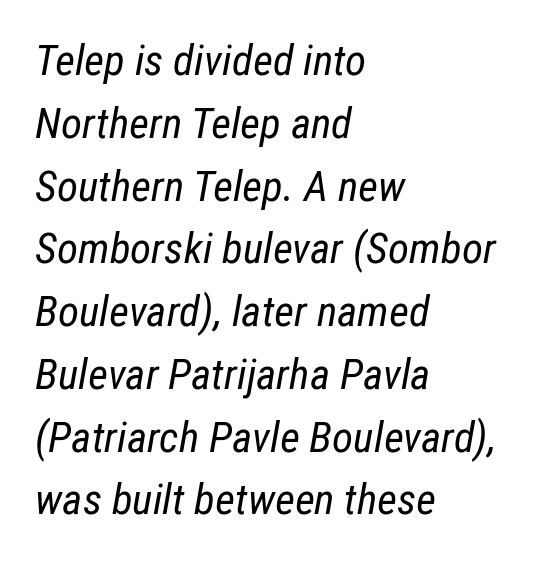
Q: Is the text bold? A: No.
Q: Is the text italic (slanted)? A: Yes, it leans right by about 12 degrees.
Q: Is the text underlined? A: No.
Q: How is the paragraph aligned? A: Left-aligned.
Q: Is the spacing between letters normal or unusually wide? A: Normal.
Q: Is the spacing between lines tight, normal or loose? A: Normal.
Q: Width (condensed, normal, or wide)? A: Condensed.
Q: Stroke contrast? A: Low.
Q: x-height? A: Medium.
Q: Monospaced? A: No.
